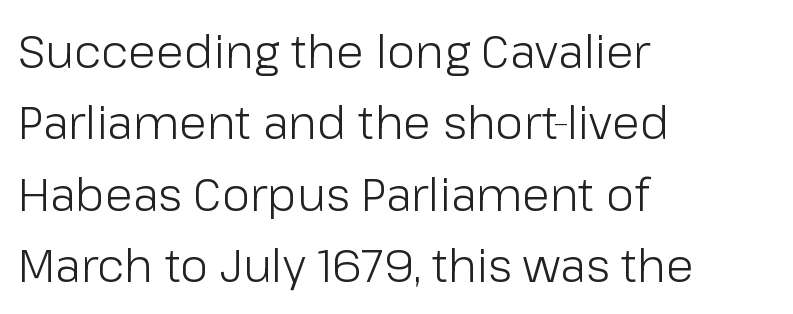
Q: Is the text bold? A: No.
Q: Is the text italic (slanted)? A: No, it is upright.
Q: Is the typeface a serif or a sans-serif typeface? A: Sans-serif.
Q: Is the text underlined? A: No.
Q: How is the paragraph aligned? A: Left-aligned.
Q: Is the spacing between letters normal or unusually wide? A: Normal.
Q: Is the spacing between lines tight, normal or loose? A: Normal.
Q: Width (condensed, normal, or wide)? A: Normal.
Q: Stroke contrast? A: Low.
Q: x-height? A: Medium.
Q: Monospaced? A: No.
